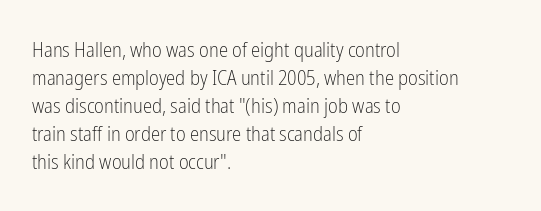
The paragraph has a hard left edge and a soft right edge. Rows of type keep a routine distance in the vertical direction. The letters sit at their default tracking, neither squeezed nor spread. Posture: vertical.
